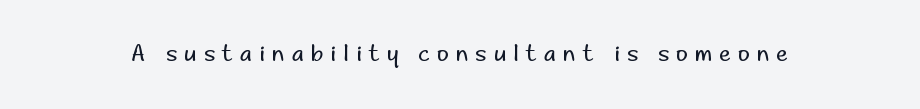
The image shows 23 px text type, upright; set unusually wide letter spacing (+0.31 em), not underlined.
